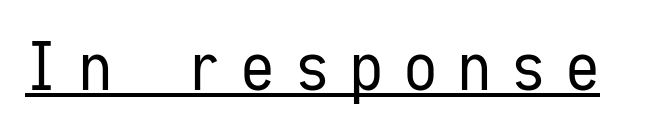
Here the designer chose a console-style face with uniform glyph widths. Observe the wide spacing: letters keep a clear distance from each other. The letters carry no serifs — their stems end cleanly without finishing strokes. Notice how a bar underscores the lettering throughout.
